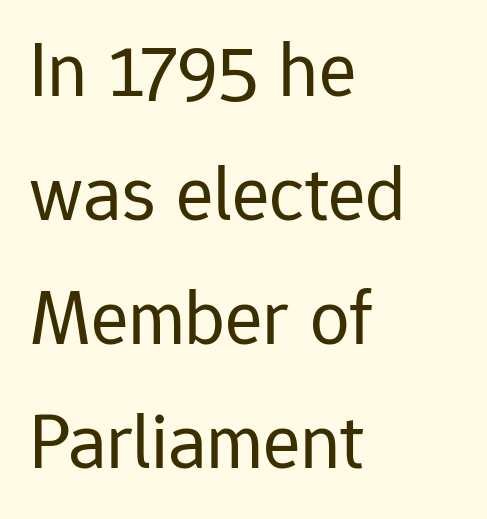
The image shows 79 px regular-weight sans-serif type, upright; set left-aligned, normal line spacing (1.57x), normal letter spacing, not underlined; low stroke contrast and a medium x-height.
